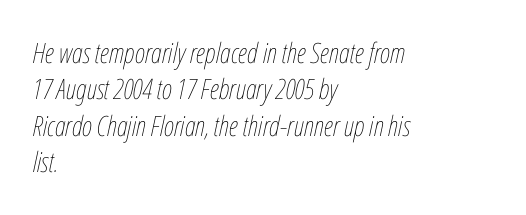
{"italic": "yes", "lean": "right", "slant_degrees": 12, "bold": "no", "weight": "thin", "width": "condensed", "stroke_contrast": "low", "x_height": "medium", "monospaced": "no", "underline": "no", "align": "left", "line_spacing": "normal", "line_spacing_ratio": 1.3, "letter_spacing": "normal", "letter_spacing_em": 0.0, "glyph_px": 28}
